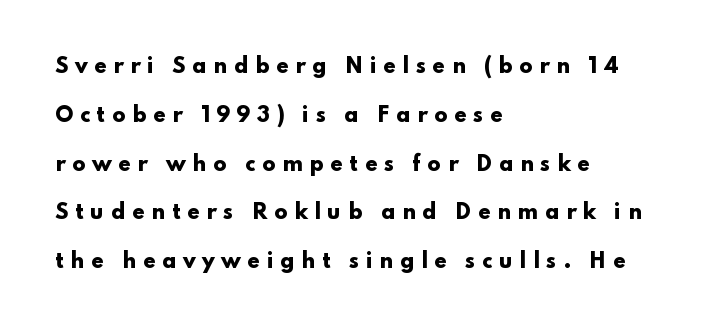
The image shows 20 px bold type, upright; set left-aligned, loose line spacing (2.44x), unusually wide letter spacing (+0.32 em), not underlined.
